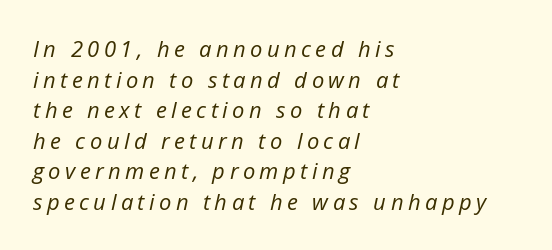
Q: Is the text bold? A: No.
Q: Is the text italic (slanted)? A: Yes, it leans right by about 12 degrees.
Q: Is the text underlined? A: No.
Q: How is the paragraph aligned? A: Left-aligned.
Q: Is the spacing between letters normal or unusually wide? A: Unusually wide.
Q: Is the spacing between lines tight, normal or loose? A: Normal.
